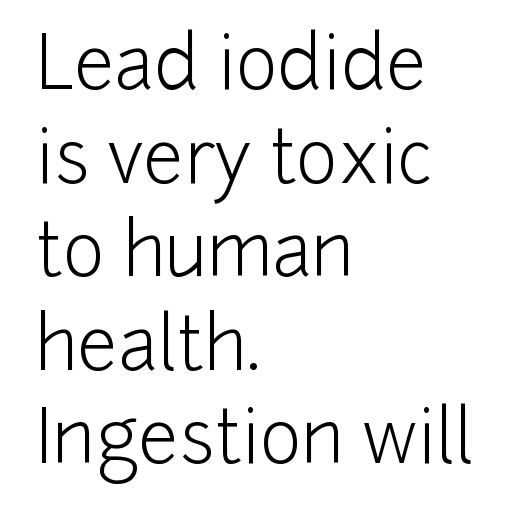
The image shows 72 px light sans-serif type, upright; set left-aligned, normal line spacing (1.3x), normal letter spacing, not underlined; low stroke contrast and a medium x-height.
